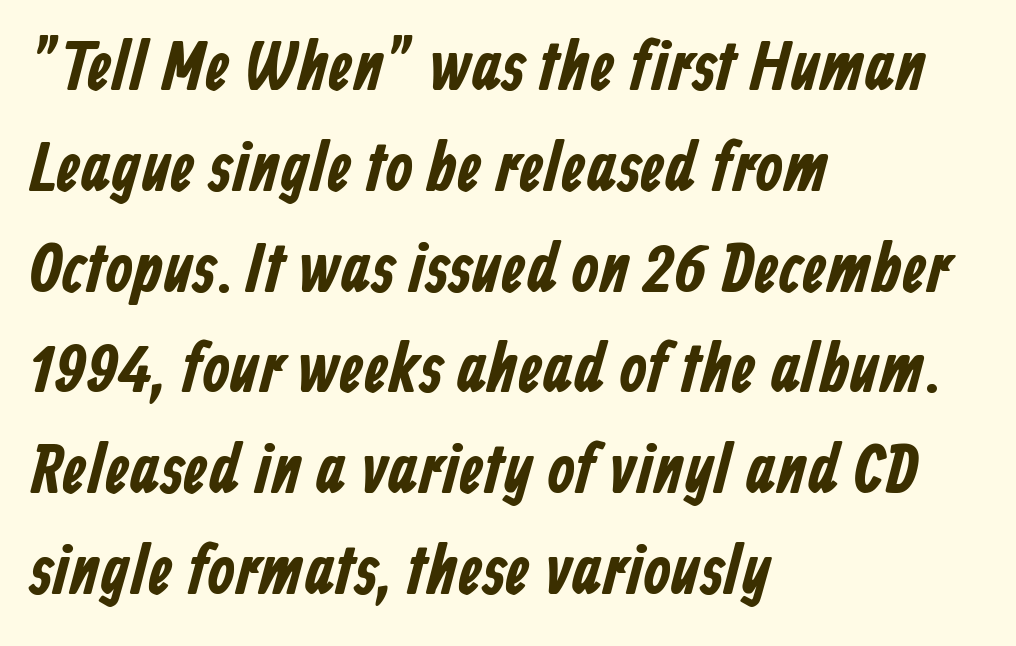
Q: Is the typeface a serif or a sans-serif typeface? A: Sans-serif.
Q: Is the text underlined? A: No.
Q: How is the paragraph aligned? A: Left-aligned.
Q: Is the spacing between letters normal or unusually wide? A: Normal.
Q: Is the spacing between lines tight, normal or loose? A: Normal.
Q: Width (condensed, normal, or wide)? A: Condensed.
Q: Stroke contrast? A: Low.
Q: x-height? A: Medium.
Q: Monospaced? A: No.
